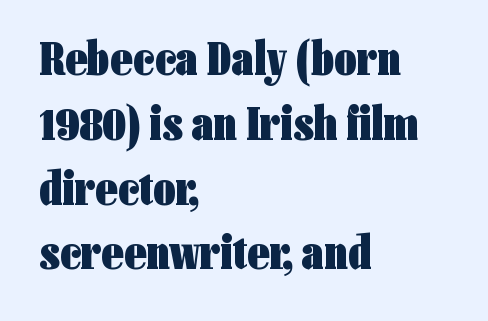
Q: Is the text bold? A: Yes.
Q: Is the text italic (slanted)? A: No, it is upright.
Q: Is the typeface a serif or a sans-serif typeface? A: Sans-serif.
Q: Is the text underlined? A: No.
Q: How is the paragraph aligned? A: Left-aligned.
Q: Is the spacing between letters normal or unusually wide? A: Normal.
Q: Is the spacing between lines tight, normal or loose? A: Normal.
Q: Width (condensed, normal, or wide)? A: Condensed.
Q: Stroke contrast? A: Low.
Q: x-height? A: Medium.
Q: Monospaced? A: No.
